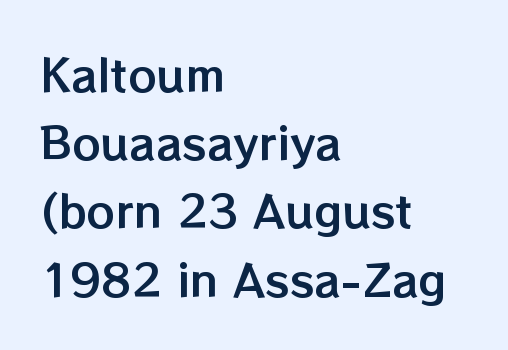
The image shows 44 px text type, upright; set left-aligned, normal line spacing (1.55x), normal letter spacing, not underlined; low stroke contrast and a medium x-height.
